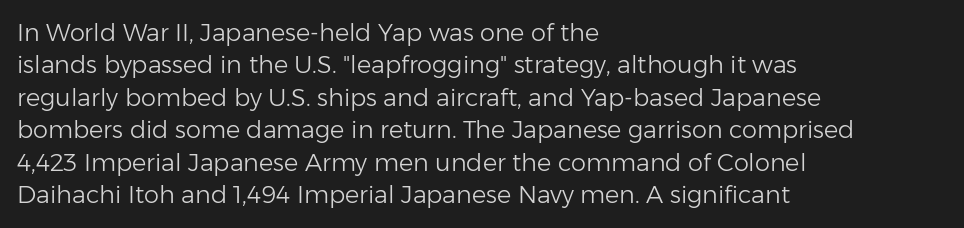
{"italic": "no", "bold": "no", "underline": "no", "align": "left", "line_spacing": "normal", "line_spacing_ratio": 1.35, "letter_spacing": "normal", "letter_spacing_em": 0.0, "glyph_px": 24}
